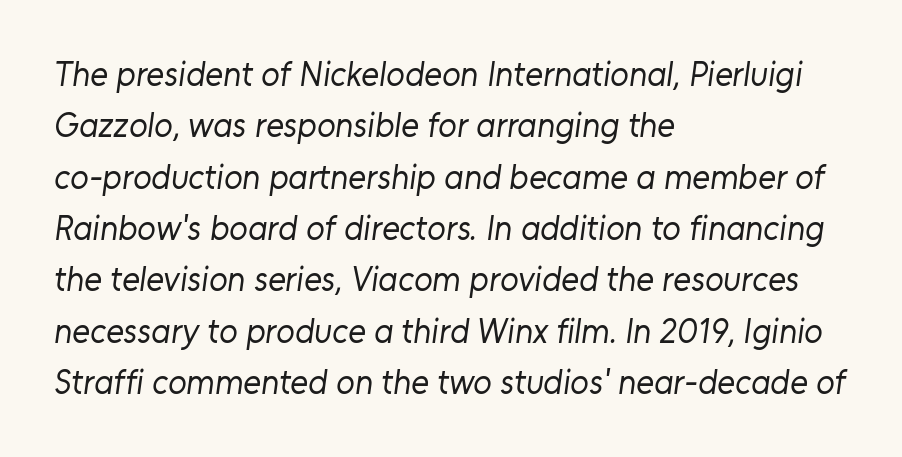
Q: Is the text bold? A: No.
Q: Is the typeface a serif or a sans-serif typeface? A: Sans-serif.
Q: Is the text underlined? A: No.
Q: How is the paragraph aligned? A: Left-aligned.
Q: Is the spacing between letters normal or unusually wide? A: Normal.
Q: Is the spacing between lines tight, normal or loose? A: Normal.
Q: Width (condensed, normal, or wide)? A: Normal.
Q: Stroke contrast? A: Low.
Q: x-height? A: Medium.
Q: Monospaced? A: No.
